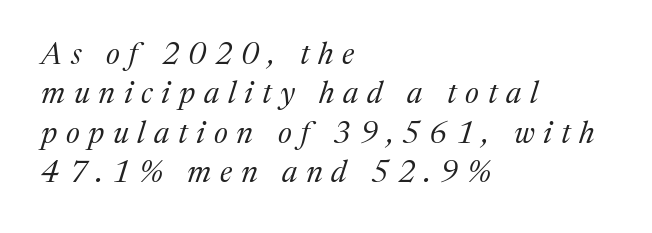
{"serif": "yes", "italic": "yes", "lean": "right", "slant_degrees": 17, "bold": "no", "weight": "regular", "width": "normal", "stroke_contrast": "medium", "x_height": "medium", "monospaced": "no", "underline": "no", "align": "left", "line_spacing": "normal", "line_spacing_ratio": 1.27, "letter_spacing": "wide", "letter_spacing_em": 0.28, "glyph_px": 31}
